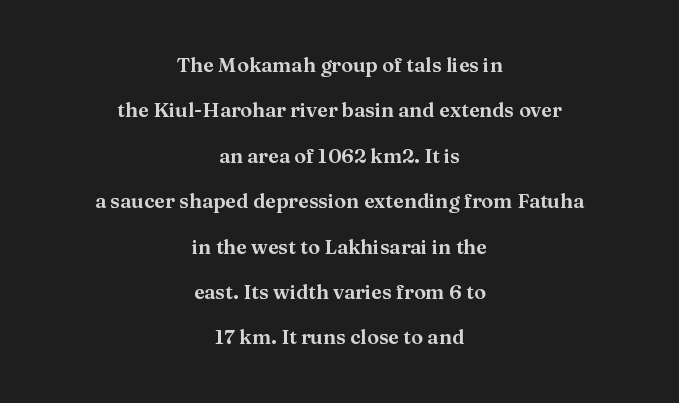
{"italic": "no", "underline": "no", "align": "center", "line_spacing": "loose", "line_spacing_ratio": 2.27, "letter_spacing": "normal", "letter_spacing_em": 0.0, "glyph_px": 20}
